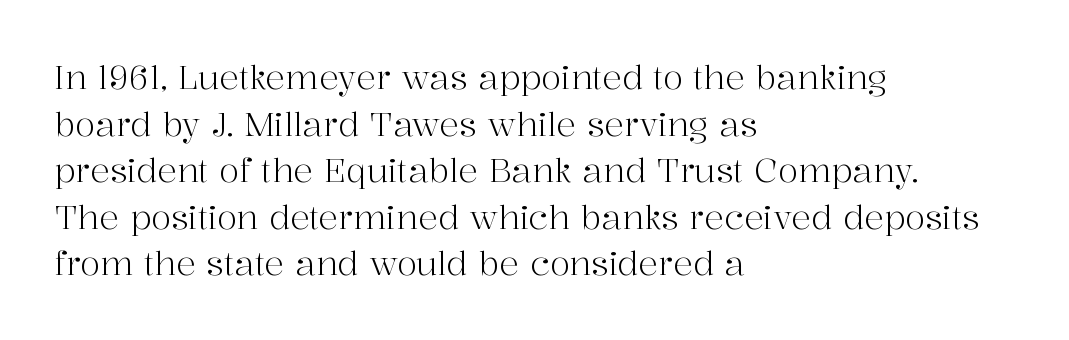
{"serif": "yes", "italic": "no", "bold": "no", "weight": "light", "width": "normal", "stroke_contrast": "high", "x_height": "medium", "monospaced": "no", "underline": "no", "align": "left", "line_spacing": "normal", "line_spacing_ratio": 1.41, "letter_spacing": "normal", "letter_spacing_em": 0.0, "glyph_px": 33}
